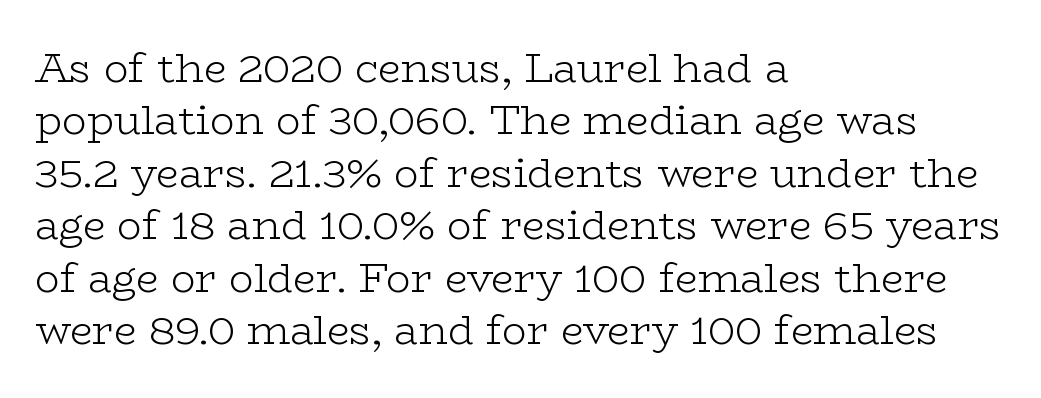
The image shows 41 px light, wide serif type, upright; set left-aligned, normal line spacing (1.28x), normal letter spacing, not underlined; low stroke contrast and a medium x-height.
